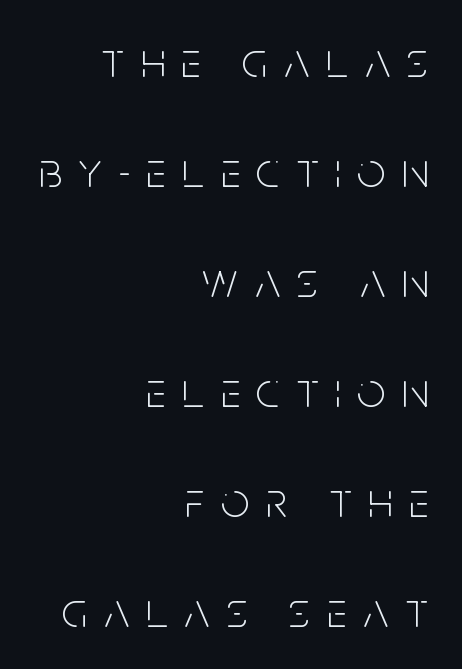
{"serif": "no", "italic": "no", "bold": "no", "weight": "light", "width": "condensed", "stroke_contrast": "low", "x_height": "large", "monospaced": "no", "underline": "no", "align": "right", "line_spacing": "loose", "line_spacing_ratio": 2.2, "letter_spacing": "wide", "letter_spacing_em": 0.33, "glyph_px": 50}
